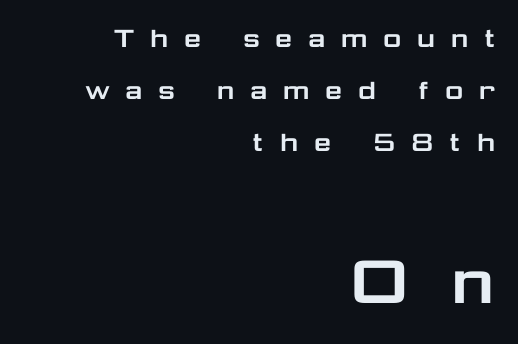
Q: Is the text italic (slanted)? A: No, it is upright.
Q: Is the typeface a serif or a sans-serif typeface? A: Sans-serif.
Q: Is the text underlined? A: No.
Q: How is the paragraph aligned? A: Right-aligned.
Q: Is the spacing between letters normal or unusually wide? A: Unusually wide.
Q: Is the spacing between lines tight, normal or loose? A: Normal.
Q: Which block of text is set in a larger size, the first (top) or the second (bottom)? A: The second (bottom) one.
Q: Width (condensed, normal, or wide)? A: Wide.
Q: Stroke contrast? A: Low.
Q: x-height? A: Medium.
Q: Monospaced? A: No.
